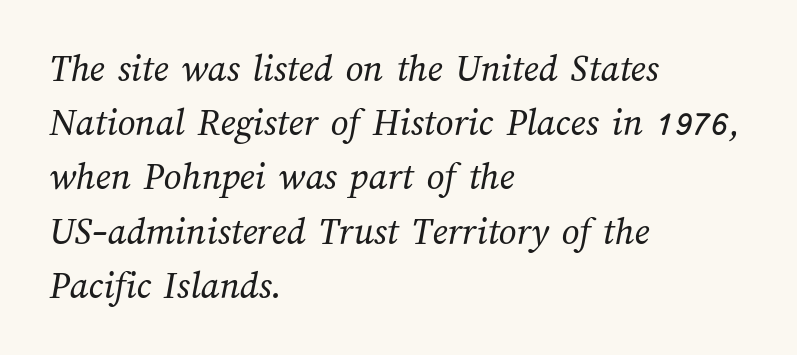
Characters follow at the spacing the type designer built in. Stems here are at most as thick as an everyday book face. Underline: absent. The rows are spaced the way most documents space them.
